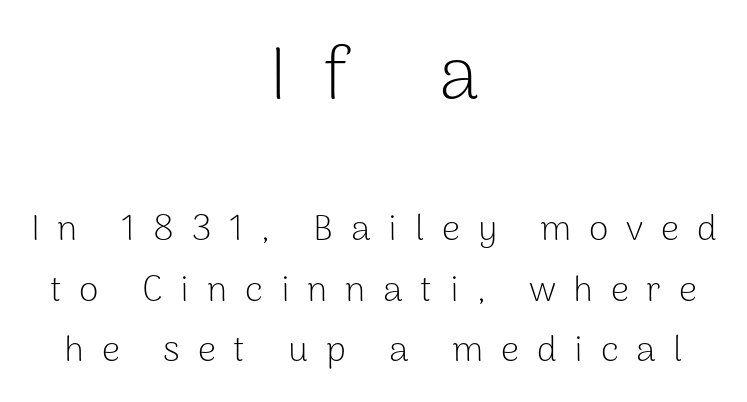
Q: Is the text bold? A: No.
Q: Is the text italic (slanted)? A: No, it is upright.
Q: Is the typeface a serif or a sans-serif typeface? A: Sans-serif.
Q: Is the text underlined? A: No.
Q: How is the paragraph aligned? A: Centered.
Q: Is the spacing between letters normal or unusually wide? A: Unusually wide.
Q: Is the spacing between lines tight, normal or loose? A: Normal.
Q: Which block of text is set in a larger size, the first (top) or the second (bottom)? A: The first (top) one.
Q: Width (condensed, normal, or wide)? A: Normal.
Q: Stroke contrast? A: Low.
Q: x-height? A: Medium.
Q: Monospaced? A: No.
